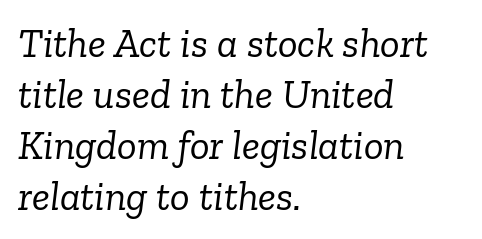
{"serif": "yes", "italic": "yes", "lean": "right", "slant_degrees": 6, "bold": "no", "weight": "light", "width": "normal", "stroke_contrast": "low", "x_height": "medium", "monospaced": "no", "underline": "no", "align": "left", "line_spacing_ratio": 1.24, "letter_spacing": "normal", "letter_spacing_em": 0.0, "glyph_px": 41}
